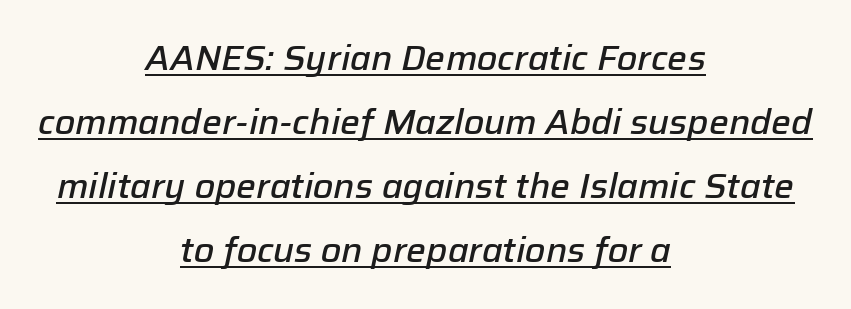
{"italic": "yes", "lean": "right", "slant_degrees": 12, "bold": "semi", "weight": "semibold", "width": "normal", "stroke_contrast": "low", "x_height": "medium", "monospaced": "no", "underline": "yes", "align": "center", "line_spacing_ratio": 1.83, "letter_spacing": "normal", "letter_spacing_em": 0.0, "glyph_px": 35}
